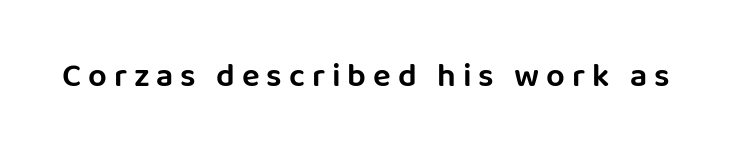
You could only call the tracking loose — the letters float apart. Every character sits straight up, as roman type does. These lines are rendered in a variable-pitch font. The strip under each line holds only bare page. These lines are composed in type without serifs.
